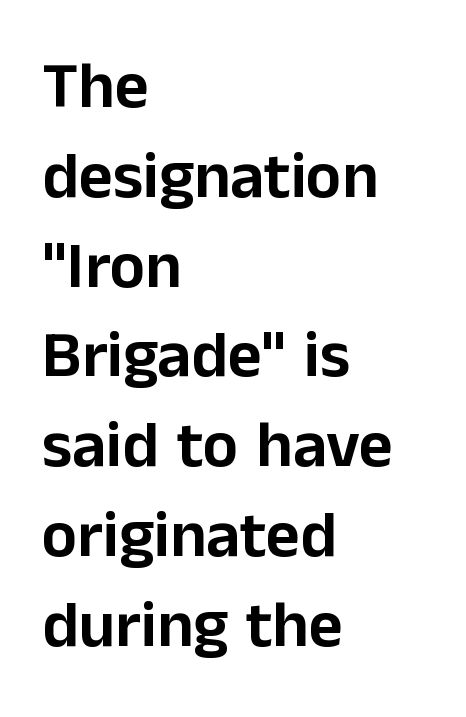
Looks like regular typesetting: each glyph gets only the width it needs. Tracking here is standard; glyphs follow each other at the usual distance. Line spacing here is normal. Note: no serifs on the glyphs.
